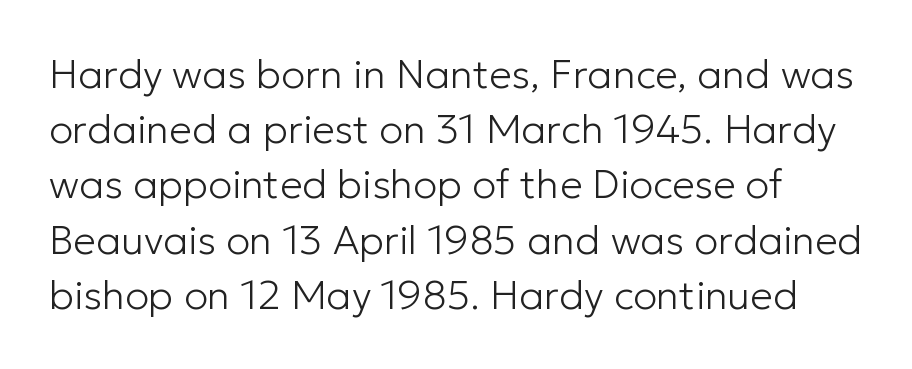
The image shows 40 px light sans-serif type, upright; set normal line spacing (1.38x), normal letter spacing, not underlined; low stroke contrast and a medium x-height.
